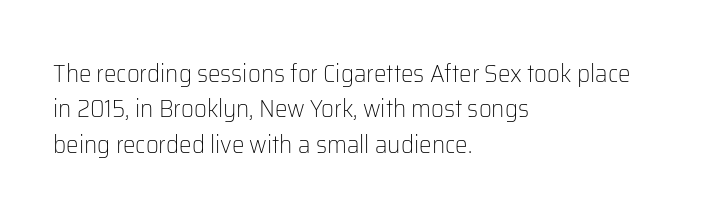
Plain, unruled lines of type. Is the type heavy? It reads as light-to-regular instead. Interline gaps are of average width in this sample. In terms of posture, this sample is upright. These lines are set flush left with a ragged right edge. Nothing unusual about the tracking: characters are spaced as the font intends.
